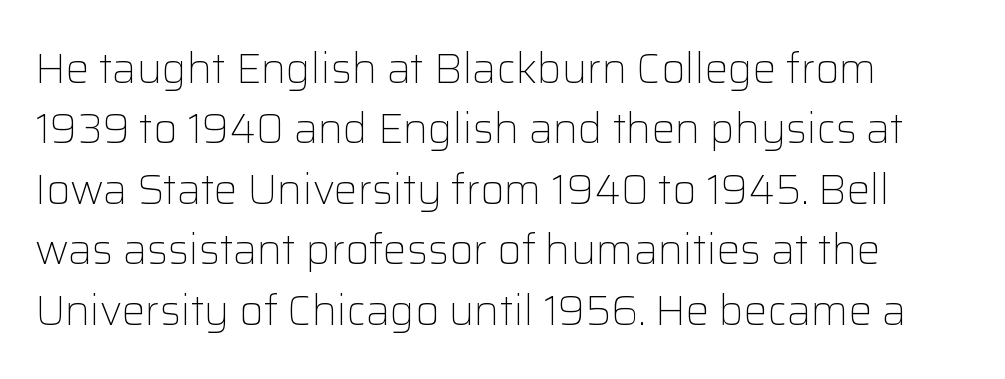
{"serif": "no", "italic": "no", "bold": "no", "weight": "light", "width": "normal", "stroke_contrast": "low", "x_height": "medium", "monospaced": "no", "underline": "no", "line_spacing": "normal", "line_spacing_ratio": 1.44, "letter_spacing": "normal", "letter_spacing_em": 0.0, "glyph_px": 42}
